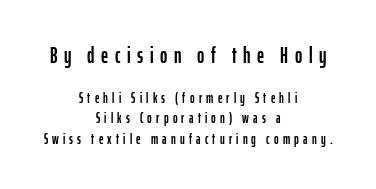
Q: Is the text italic (slanted)? A: No, it is upright.
Q: Is the text underlined? A: No.
Q: How is the paragraph aligned? A: Centered.
Q: Is the spacing between letters normal or unusually wide? A: Unusually wide.
Q: Is the spacing between lines tight, normal or loose? A: Normal.
Q: Which block of text is set in a larger size, the first (top) or the second (bottom)? A: The first (top) one.
